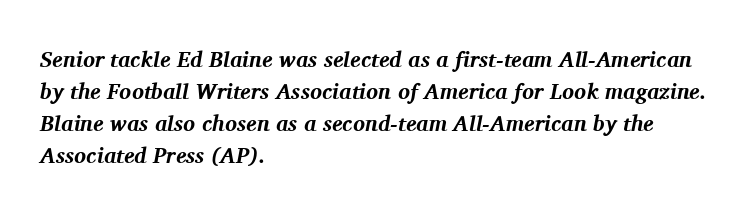
Q: Is the text bold? A: Yes.
Q: Is the text italic (slanted)? A: Yes, it leans right by about 11 degrees.
Q: Is the text underlined? A: No.
Q: How is the paragraph aligned? A: Left-aligned.
Q: Is the spacing between letters normal or unusually wide? A: Normal.
Q: Is the spacing between lines tight, normal or loose? A: Normal.
